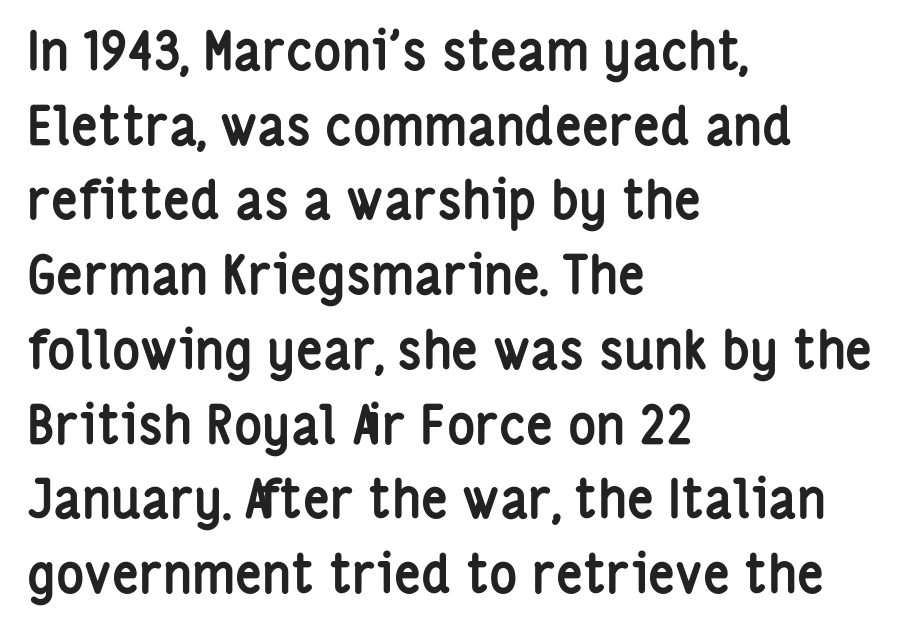
The image shows 53 px semibold, condensed sans-serif type, upright; set left-aligned, normal line spacing (1.41x), normal letter spacing, not underlined; low stroke contrast and a medium x-height.
